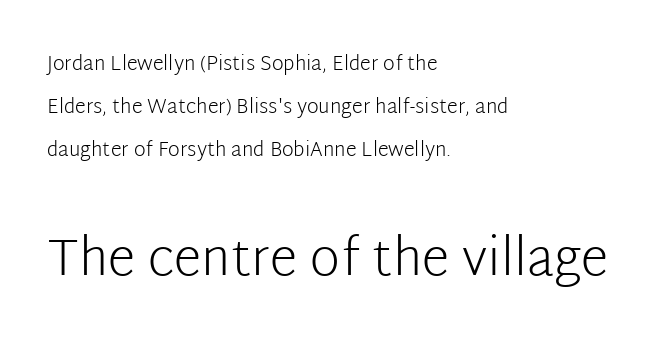
The image shows 51 px light sans-serif type, upright; set left-aligned, loose line spacing (2.14x), normal letter spacing, not underlined; the second (bottom) block is 2.55x larger; low stroke contrast and a medium x-height.
